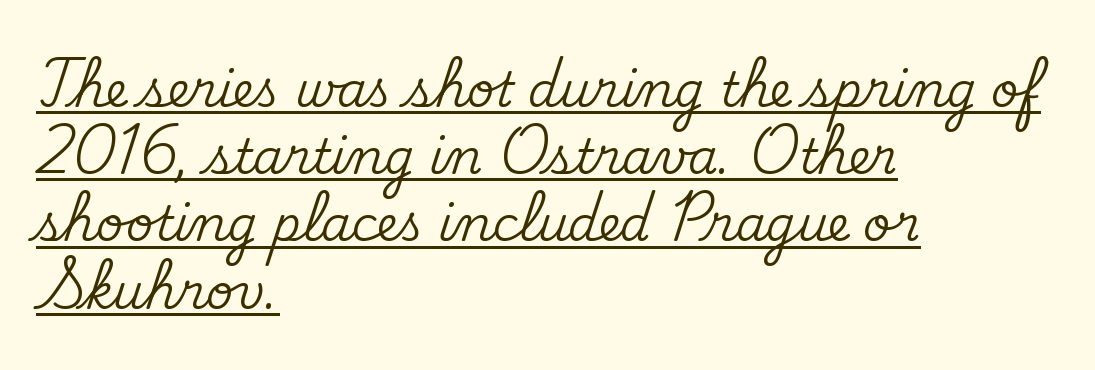
Think of a printed novel: that variable character pitch is what you see here. The lines are quadded left. The words here are underlined. Does the leading feel generous? No, just average.
